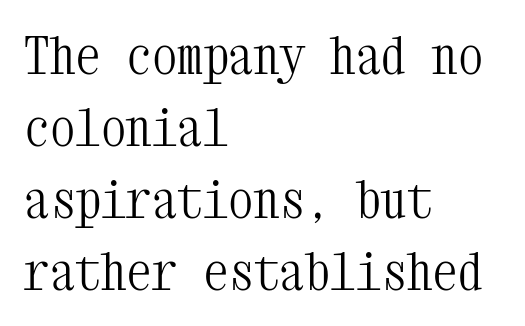
{"serif": "yes", "italic": "no", "bold": "no", "weight": "light", "width": "condensed", "stroke_contrast": "medium", "x_height": "medium", "monospaced": "yes", "underline": "no", "align": "left", "line_spacing": "normal", "line_spacing_ratio": 1.41, "letter_spacing": "normal", "letter_spacing_em": 0.0, "glyph_px": 51}
